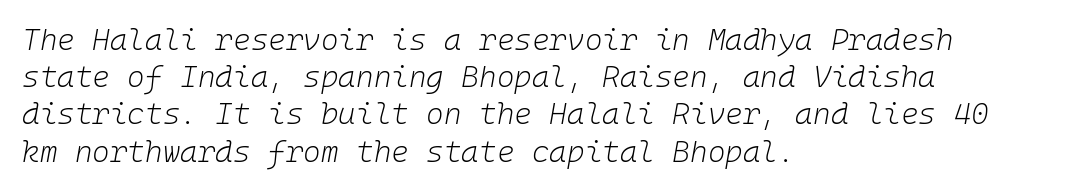
Monospaced: the letters line up in strict vertical columns. Rule under the text: the space is simply empty. Spacing between characters is what you'd get straight out of the box. This is not heavy type; no bold has been used. Posture: slanted. Caption: multi-line text, flush left, ragged right.
